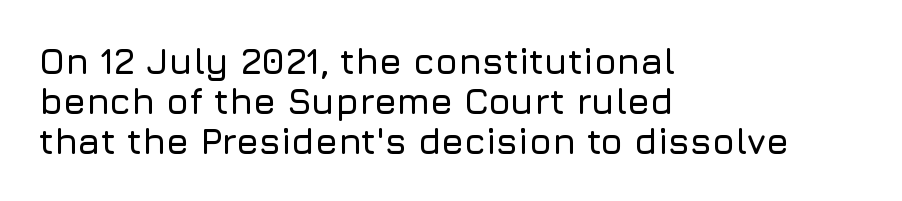
{"serif": "no", "italic": "no", "width": "normal", "stroke_contrast": "low", "x_height": "medium", "monospaced": "no", "underline": "no", "align": "left", "line_spacing": "tight", "line_spacing_ratio": 1.11, "letter_spacing": "normal", "letter_spacing_em": 0.0, "glyph_px": 36}
